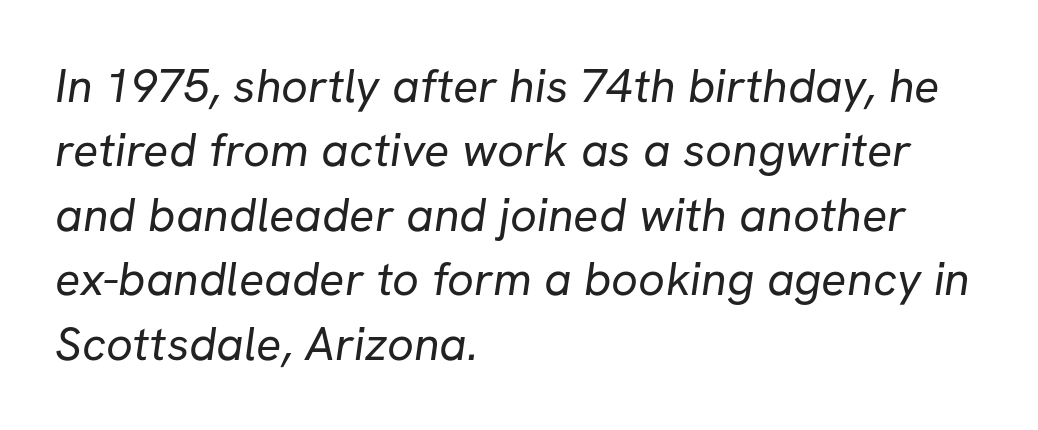
The image shows 47 px regular-weight sans-serif type; set left-aligned, normal line spacing (1.37x), normal letter spacing, not underlined; low stroke contrast and a medium x-height.
